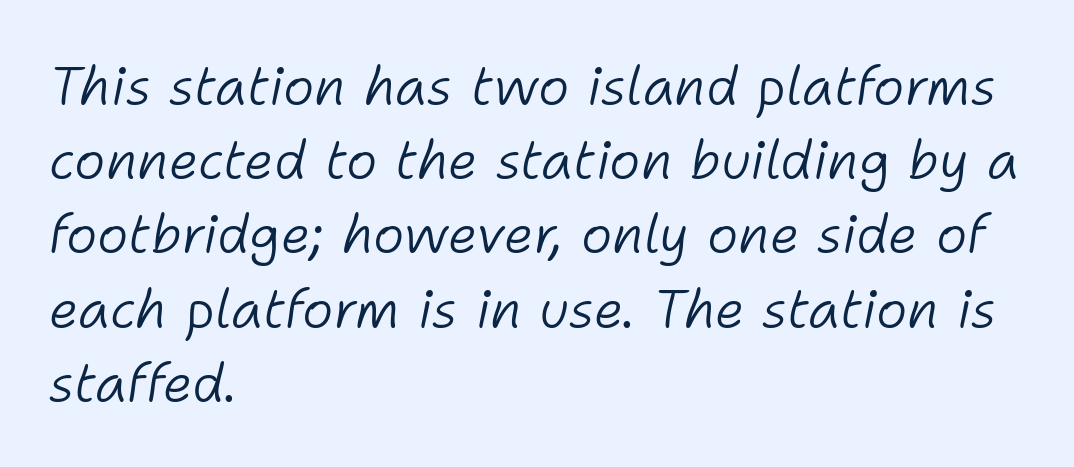
{"italic": "yes", "lean": "right", "slant_degrees": 11, "bold": "no", "weight": "light", "width": "normal", "stroke_contrast": "low", "x_height": "medium", "monospaced": "no", "underline": "no", "align": "left", "line_spacing": "normal", "line_spacing_ratio": 1.4, "letter_spacing": "normal", "letter_spacing_em": 0.0, "glyph_px": 53}
